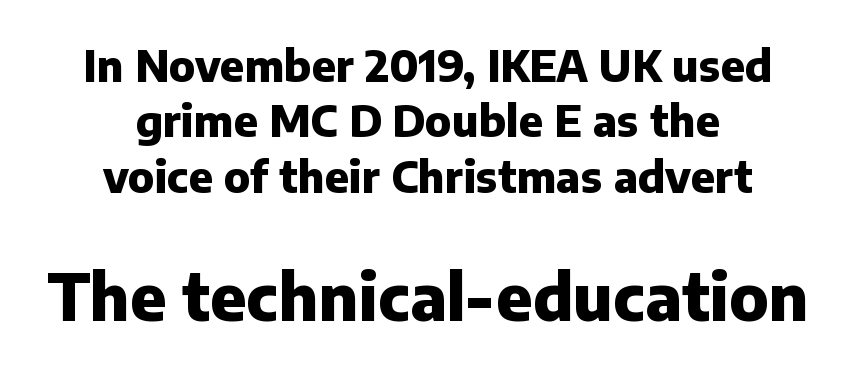
Q: Is the text bold? A: Yes.
Q: Is the text italic (slanted)? A: No, it is upright.
Q: Is the typeface a serif or a sans-serif typeface? A: Sans-serif.
Q: Is the text underlined? A: No.
Q: How is the paragraph aligned? A: Centered.
Q: Is the spacing between letters normal or unusually wide? A: Normal.
Q: Is the spacing between lines tight, normal or loose? A: Normal.
Q: Which block of text is set in a larger size, the first (top) or the second (bottom)? A: The second (bottom) one.
Q: Width (condensed, normal, or wide)? A: Normal.
Q: Stroke contrast? A: Low.
Q: x-height? A: Medium.
Q: Monospaced? A: No.
